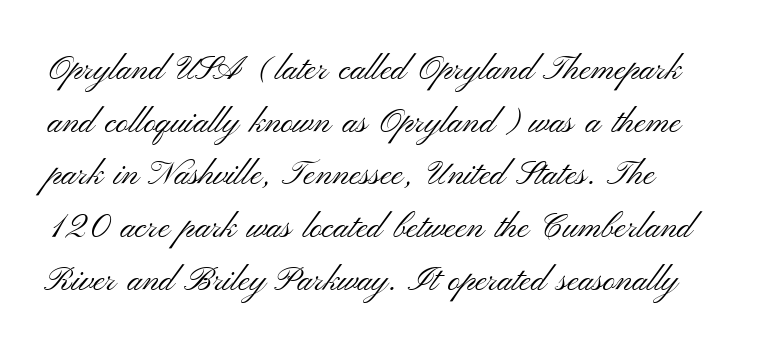
These lines are rendered in a variable-pitch font. Beneath every word, the page is bare. A typesetter would label this face a sans. The letterforms sit at book weight or below.
